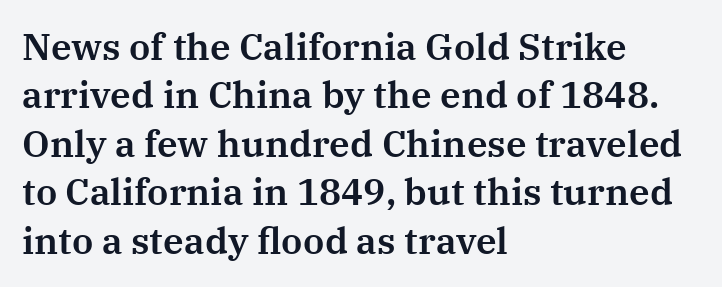
{"serif": "yes", "italic": "no", "width": "normal", "stroke_contrast": "medium", "x_height": "medium", "monospaced": "no", "underline": "no", "align": "left", "line_spacing": "normal", "line_spacing_ratio": 1.31, "letter_spacing": "normal", "letter_spacing_em": 0.0, "glyph_px": 37}
